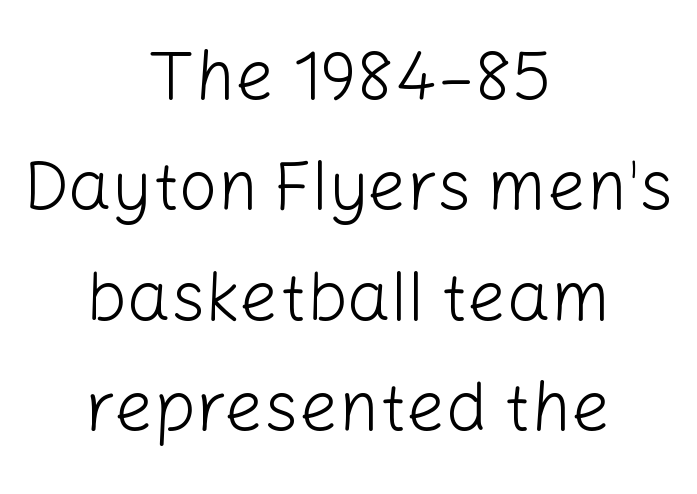
Typeset on center — no edge is straight. Glyph-to-glyph distance matches everyday printed text. Every character sits straight up, as roman type does. The face looks like a standard text weight, possibly lighter.
